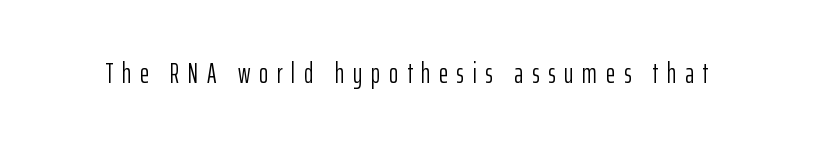
{"serif": "no", "italic": "no", "bold": "no", "weight": "light", "width": "condensed", "stroke_contrast": "low", "x_height": "medium", "monospaced": "no", "underline": "no", "letter_spacing": "wide", "letter_spacing_em": 0.31, "glyph_px": 28}
